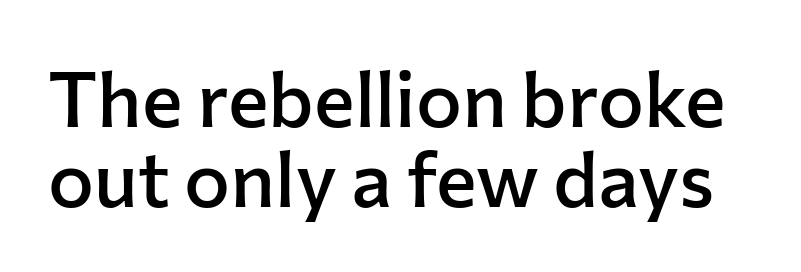
A typesetter would call this leading minimal, almost set solid. Letters rest on an invisible, unmarked baseline. Varying glyph widths throughout — classic text-font behaviour. The letters sit at their default tracking, neither squeezed nor spread. Nope, no serifs anywhere on these letters.
